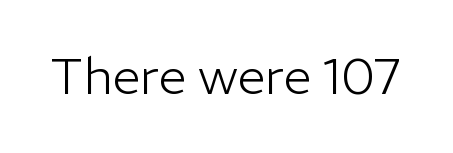
Stroke mass is kept to a normal reading level or below. Has an underline been added? It has not. This sample uses plain, unmodified letter spacing. Vertical strokes here are truly vertical.
